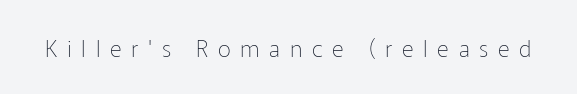
The image shows 23 px text type, upright; set unusually wide letter spacing (+0.42 em), not underlined.
